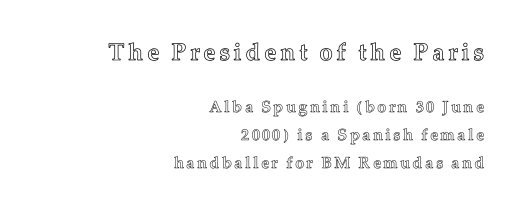
The specimen omits any rule beneath the text block's lines. Ordinary non-slanted type is in use. The letters in the upper block stand taller than those in the block below. Leftover space on each line is placed entirely before the opening word.
